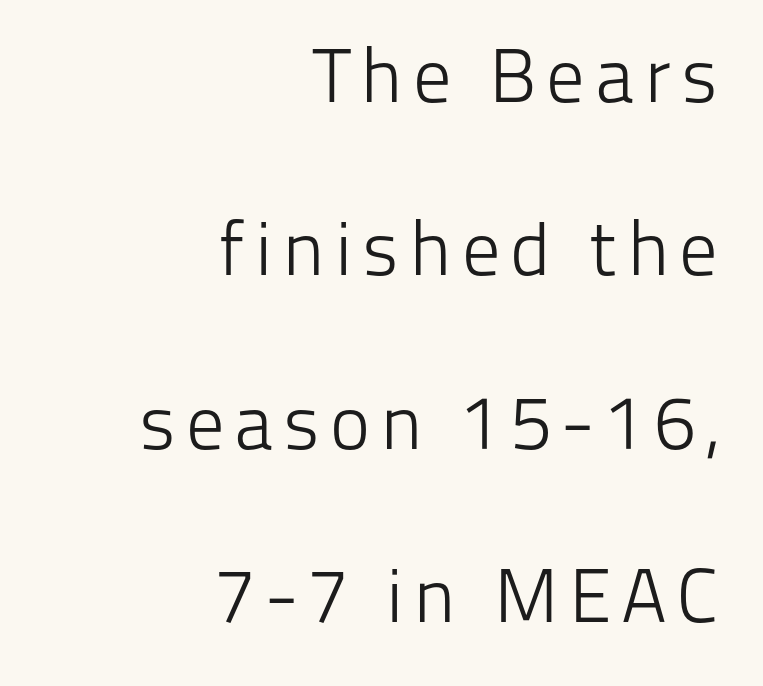
{"serif": "no", "italic": "no", "bold": "no", "weight": "light", "width": "normal", "stroke_contrast": "low", "x_height": "medium", "monospaced": "no", "underline": "no", "align": "right", "line_spacing": "loose", "line_spacing_ratio": 2.28, "glyph_px": 76}
